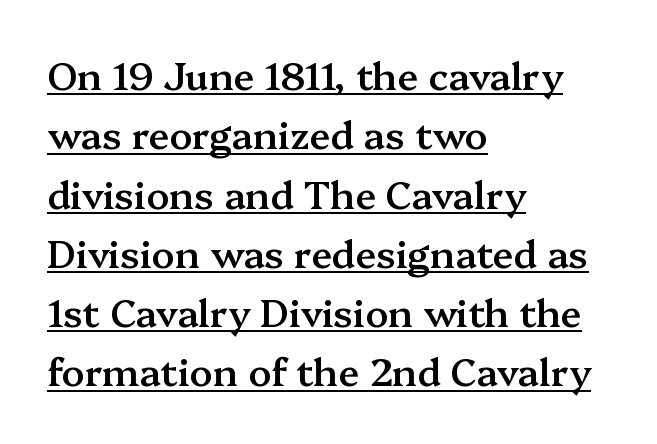
The image shows 38 px semibold serif type, upright; set left-aligned, normal line spacing (1.56x), normal letter spacing, underlined; medium stroke contrast and a medium x-height.
